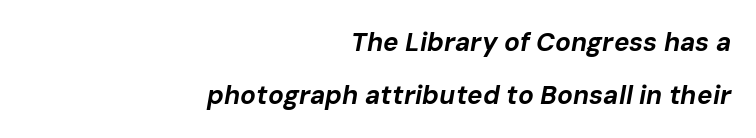
Q: Is the text bold? A: Yes.
Q: Is the text italic (slanted)? A: Yes, it leans right by about 10 degrees.
Q: Is the text underlined? A: No.
Q: How is the paragraph aligned? A: Right-aligned.
Q: Is the spacing between letters normal or unusually wide? A: Normal.
Q: Is the spacing between lines tight, normal or loose? A: Loose.
